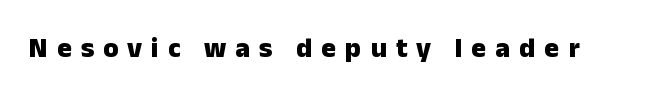
Q: Is the text bold? A: Yes.
Q: Is the text italic (slanted)? A: No, it is upright.
Q: Is the typeface a serif or a sans-serif typeface? A: Sans-serif.
Q: Is the text underlined? A: No.
Q: Is the spacing between letters normal or unusually wide? A: Unusually wide.
Q: Width (condensed, normal, or wide)? A: Normal.
Q: Stroke contrast? A: Low.
Q: x-height? A: Medium.
Q: Monospaced? A: No.
